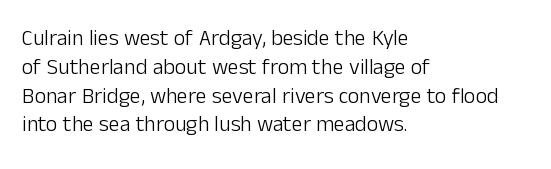
No extra ink here — the face is not bold. The ragged edge is on the right, which tells us the setting is flush left. Decoration check: the copy has no underline. Between one letter and the next there's only the usual sliver of space. No italicization has been applied; the sample stays upright. Successive baselines arrive at the customary interval.
